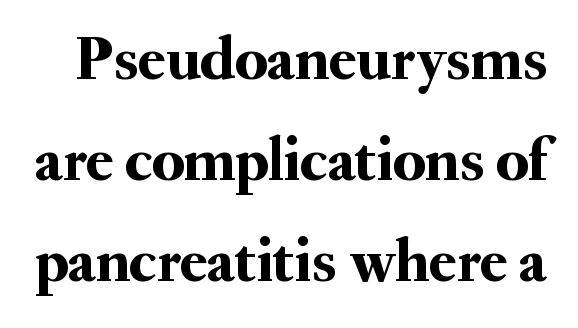
Q: Is the text italic (slanted)? A: No, it is upright.
Q: Is the typeface a serif or a sans-serif typeface? A: Serif.
Q: Is the text underlined? A: No.
Q: Is the spacing between letters normal or unusually wide? A: Normal.
Q: Is the spacing between lines tight, normal or loose? A: Normal.
Q: Width (condensed, normal, or wide)? A: Normal.
Q: Stroke contrast? A: Medium.
Q: x-height? A: Small.
Q: Monospaced? A: No.
